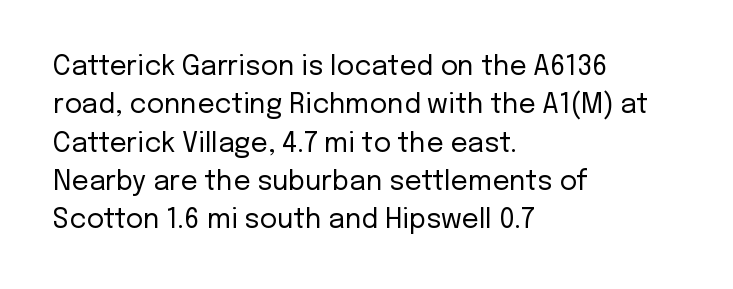
Q: Is the text bold? A: No.
Q: Is the text italic (slanted)? A: No, it is upright.
Q: Is the text underlined? A: No.
Q: How is the paragraph aligned? A: Left-aligned.
Q: Is the spacing between letters normal or unusually wide? A: Normal.
Q: Is the spacing between lines tight, normal or loose? A: Normal.
